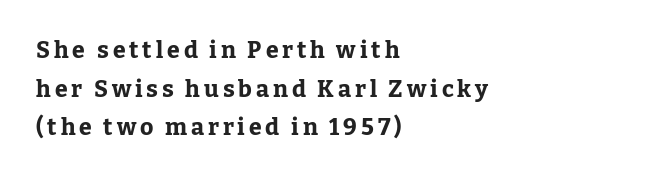
Q: Is the text bold? A: Yes.
Q: Is the text italic (slanted)? A: No, it is upright.
Q: Is the text underlined? A: No.
Q: How is the paragraph aligned? A: Left-aligned.
Q: Is the spacing between lines tight, normal or loose? A: Normal.
